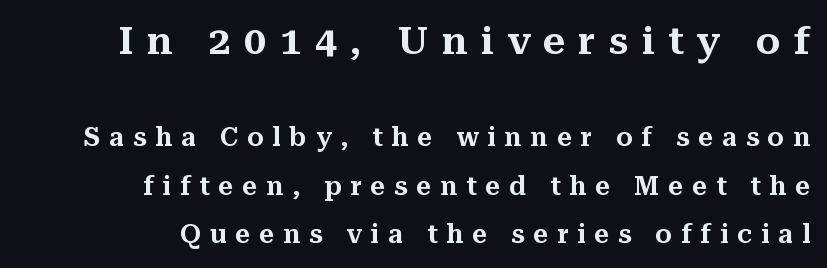
The image shows 39 px serif type, upright; set right-aligned, line spacing 1.87x, unusually wide letter spacing (+0.34 em), not underlined; the first (top) block is 1.5x larger; medium stroke contrast and a medium x-height.
